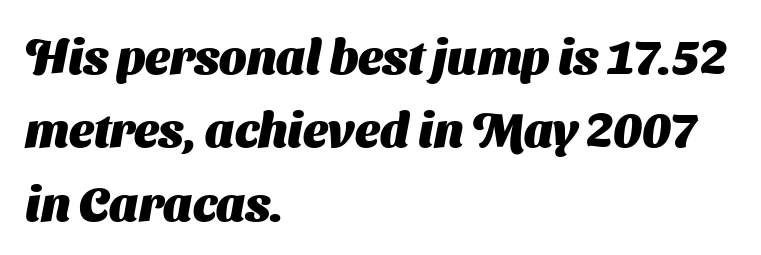
{"serif": "no", "bold": "yes", "weight": "heavy", "width": "normal", "stroke_contrast": "medium", "x_height": "medium", "monospaced": "no", "underline": "no", "align": "left", "line_spacing": "normal", "line_spacing_ratio": 1.53, "letter_spacing": "normal", "letter_spacing_em": 0.0, "glyph_px": 48}
